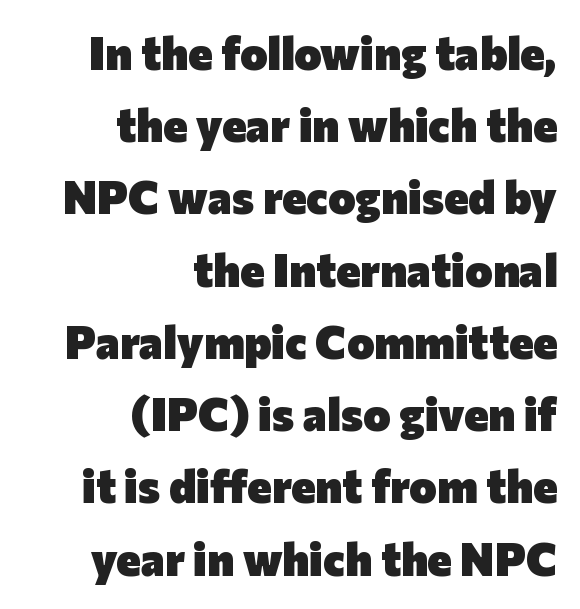
Q: Is the text bold? A: Yes.
Q: Is the text italic (slanted)? A: No, it is upright.
Q: Is the typeface a serif or a sans-serif typeface? A: Sans-serif.
Q: Is the text underlined? A: No.
Q: How is the paragraph aligned? A: Right-aligned.
Q: Is the spacing between letters normal or unusually wide? A: Normal.
Q: Is the spacing between lines tight, normal or loose? A: Normal.
Q: Width (condensed, normal, or wide)? A: Normal.
Q: Stroke contrast? A: Low.
Q: x-height? A: Medium.
Q: Monospaced? A: No.
